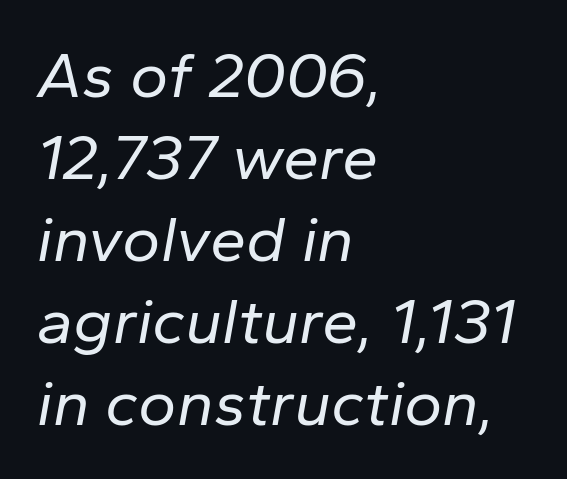
Q: Is the text bold? A: No.
Q: Is the text italic (slanted)? A: Yes, it leans right by about 10 degrees.
Q: Is the text underlined? A: No.
Q: How is the paragraph aligned? A: Left-aligned.
Q: Is the spacing between letters normal or unusually wide? A: Normal.
Q: Is the spacing between lines tight, normal or loose? A: Normal.
Q: Width (condensed, normal, or wide)? A: Normal.
Q: Stroke contrast? A: Low.
Q: x-height? A: Medium.
Q: Monospaced? A: No.
